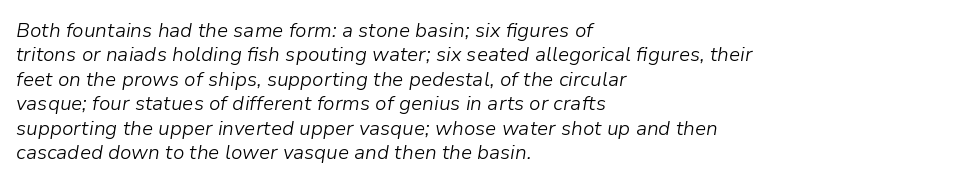
Stroke mass is kept to a normal reading level or below. Descenders hang freely into open space. Teacher's note: observe the even left margin — that is flush-left alignment. Is the type slanted? Yes — the strokes lean at a clear angle. Inter-character spacing is left at the font's built-in metrics.
